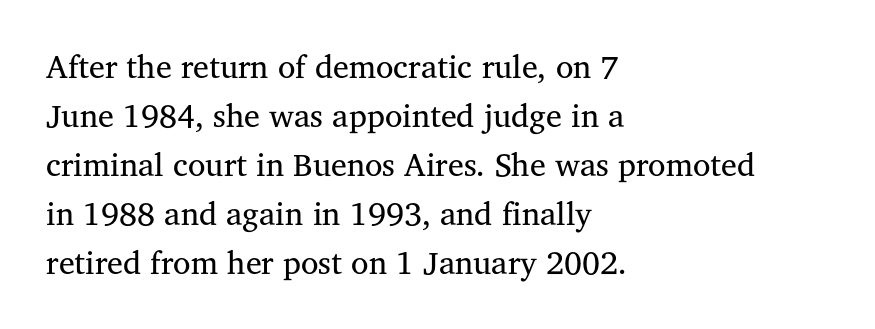
The image shows 32 px regular-weight serif type, upright; set left-aligned, normal line spacing (1.53x), normal letter spacing, not underlined; medium stroke contrast and a medium x-height.
